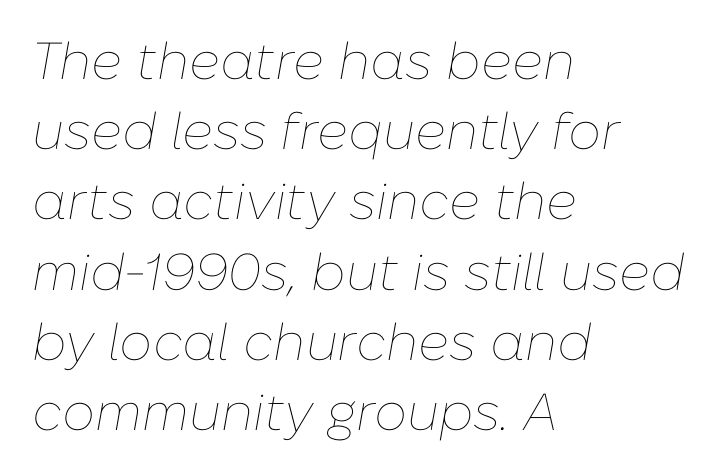
Each row of text sits above clean, open space. Summary of vertical rhythm: regular, with standard interline spacing. The rendering keeps characters at their native spacing. Visually the block forms a straight wall on the left and a jagged coastline on the right.
